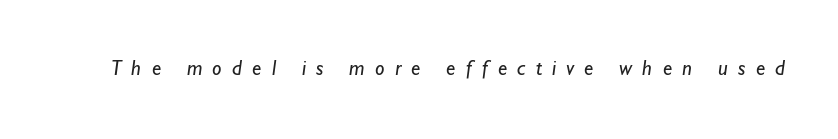
{"bold": "no", "underline": "no", "letter_spacing": "wide", "letter_spacing_em": 0.49, "glyph_px": 21}
